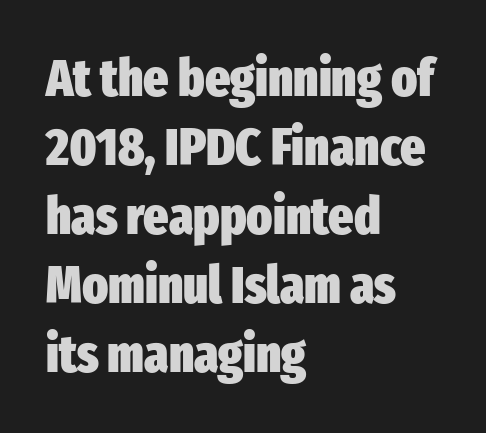
No word sits above an underline. Summary of vertical rhythm: regular, with standard interline spacing. Does the copy run flush right? No — it runs flush left. The tracking reads as untouched default to a designer's eye.
